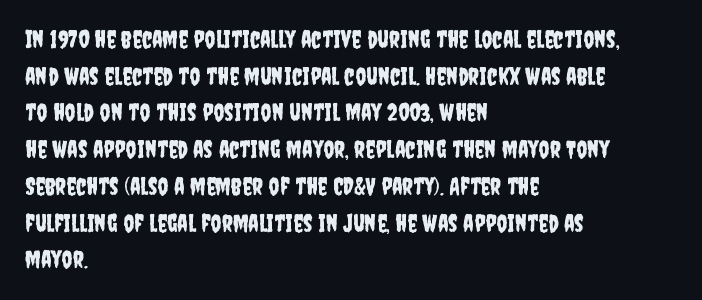
The image shows 24 px text type, upright; set left-aligned, normal line spacing (1.53x), normal letter spacing, not underlined.
